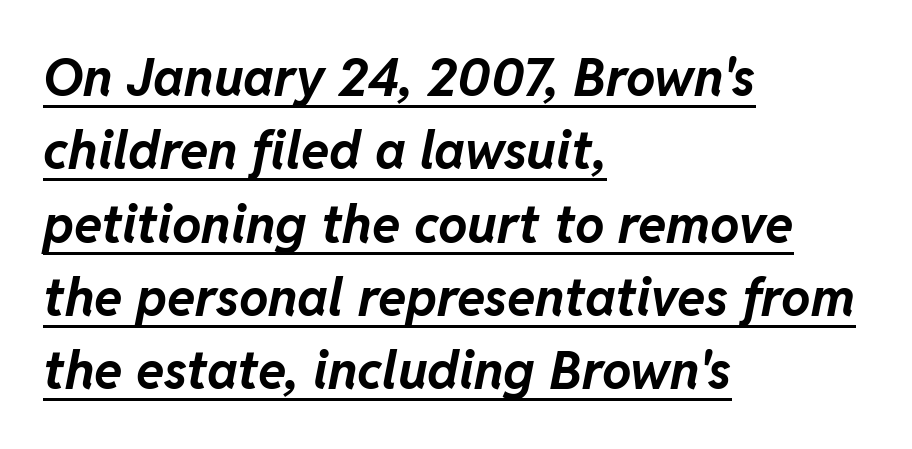
An italicized treatment has been applied to the whole sample. The specimen includes a rule beneath the text block's lines. There is no visible air inserted between adjacent glyphs. A classic flush-left, rag-right setting is used for this passage.
